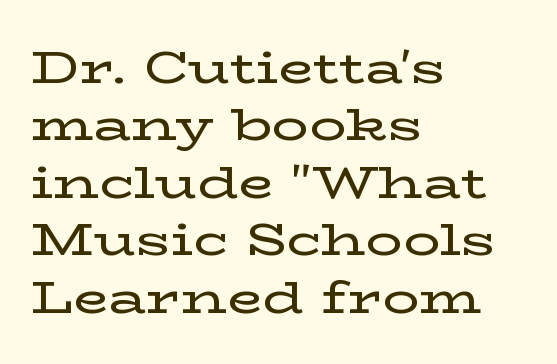
Stroke terminals: seriffed. Note the varied advance widths — an 'i' is clearly narrower than an 'm'. The lines are quadded left. Successive baselines arrive at the customary interval. This rendering leaves character spacing at its baseline value.
